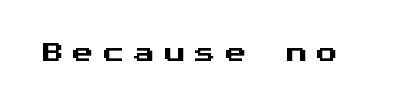
Q: Is the text italic (slanted)? A: No, it is upright.
Q: Is the text underlined? A: No.
Q: Is the spacing between letters normal or unusually wide? A: Unusually wide.
